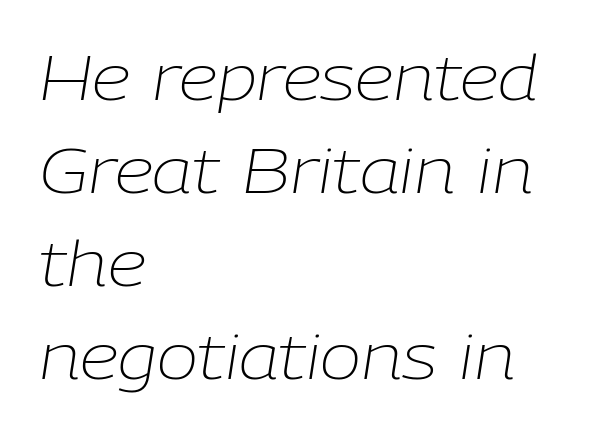
{"italic": "yes", "lean": "right", "slant_degrees": 9, "bold": "no", "weight": "light", "width": "normal", "stroke_contrast": "low", "x_height": "medium", "monospaced": "no", "underline": "no", "align": "left", "line_spacing": "normal", "line_spacing_ratio": 1.5, "letter_spacing": "normal", "letter_spacing_em": 0.0, "glyph_px": 62}
